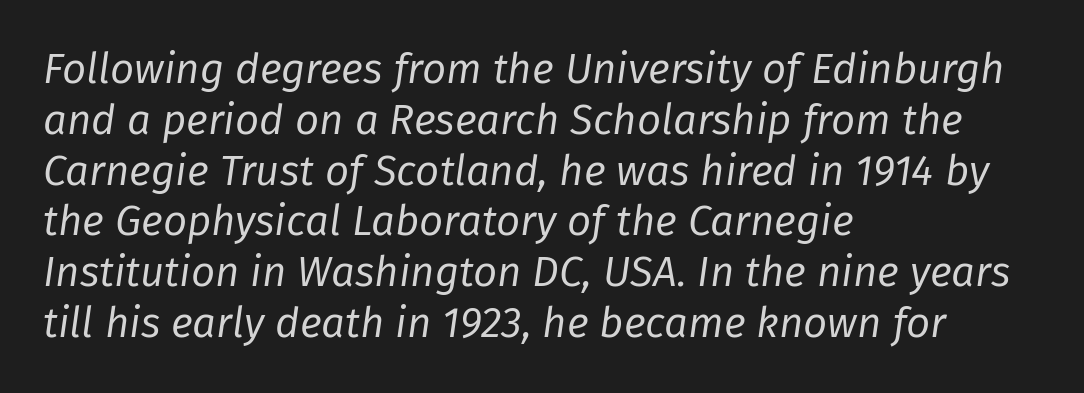
Each row of text sits above clean, open space. Each word holds together tightly as a unit, with standard inter-letter gaps. You could not count columns in this text — the font is proportionally spaced. Unbolded letterforms with no extra heft.
